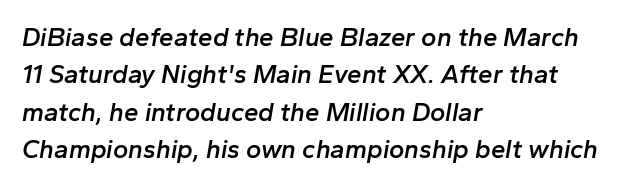
{"italic": "yes", "lean": "right", "slant_degrees": 10, "bold": "semi", "underline": "no", "align": "left", "line_spacing": "normal", "line_spacing_ratio": 1.44, "letter_spacing": "normal", "letter_spacing_em": 0.0, "glyph_px": 26}
